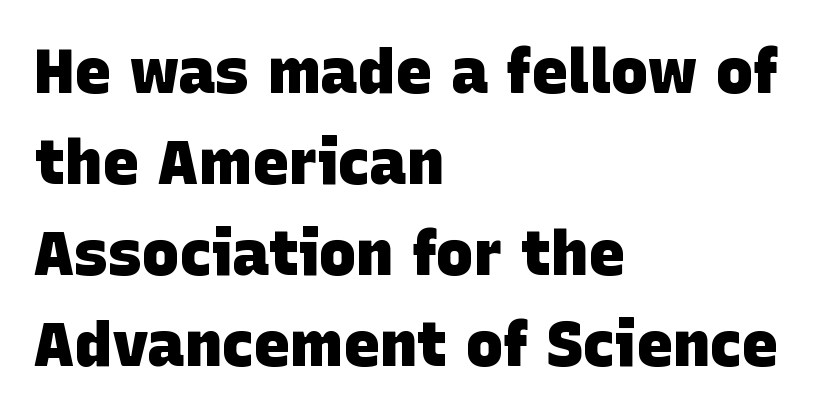
The image shows 62 px heavy sans-serif type; set left-aligned, normal line spacing (1.47x), normal letter spacing, not underlined; low stroke contrast and a large x-height.
